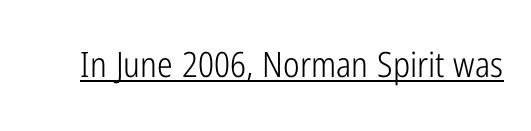
The axis of the letterforms is exactly vertical. Proportional: the letters do not fall into vertical columns. Glance below the letters and you will spot a drawn line. The letters carry no serifs — their stems end cleanly without finishing strokes.
